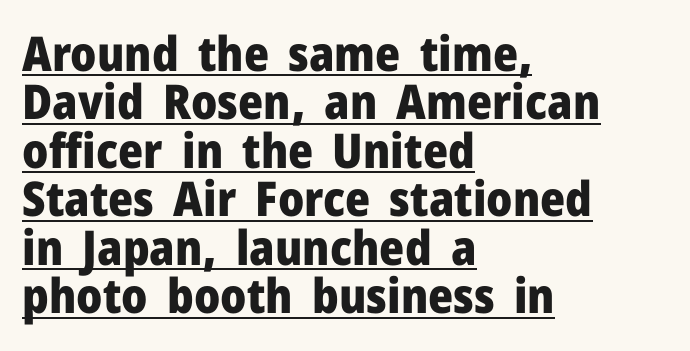
{"serif": "no", "italic": "no", "bold": "yes", "weight": "heavy", "width": "normal", "stroke_contrast": "low", "x_height": "medium", "monospaced": "no", "underline": "yes", "align": "left", "line_spacing": "tight", "line_spacing_ratio": 1.01, "letter_spacing": "normal", "letter_spacing_em": 0.0, "glyph_px": 48}
